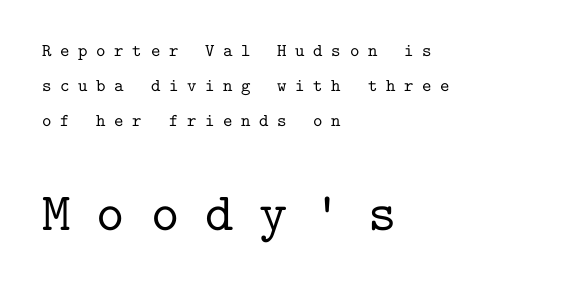
A student would notice the bottom passage is typeset larger than what precedes it. The letters march in equal steps, a hallmark of fixed-pitch type. Loose tracking; the words dissolve into strings of separated letters. This block would shrink considerably if given ordinary leading; it's expanded now. Has an underline been added? It has not. The specimen reads as upright at a glance.
